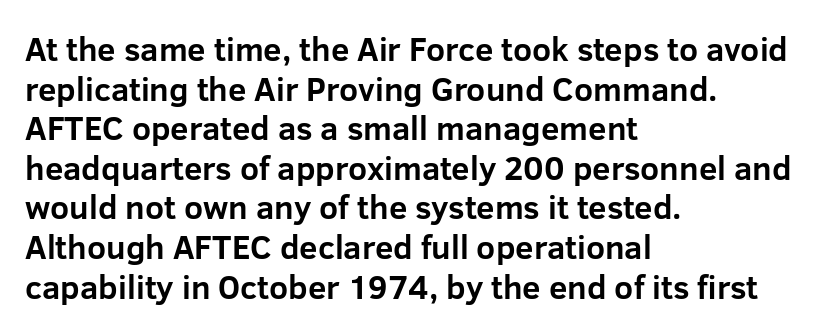
Q: Is the text bold? A: Yes.
Q: Is the text italic (slanted)? A: No, it is upright.
Q: Is the typeface a serif or a sans-serif typeface? A: Sans-serif.
Q: Is the text underlined? A: No.
Q: How is the paragraph aligned? A: Left-aligned.
Q: Is the spacing between letters normal or unusually wide? A: Normal.
Q: Width (condensed, normal, or wide)? A: Normal.
Q: Stroke contrast? A: Low.
Q: x-height? A: Medium.
Q: Monospaced? A: No.
